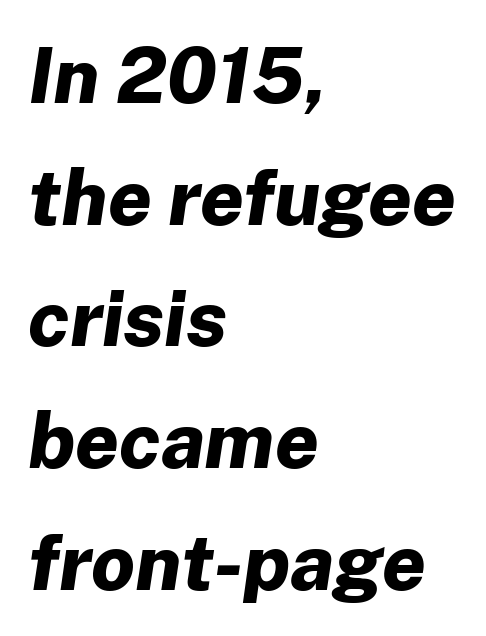
Every row of glyphs begins at an identical x-position on the left. Letter spacing: default. The space between consecutive lines is moderate. Each letter keeps its own natural width here, so spacing adapts to shape. The axis of the letterforms is tilted away from vertical.
